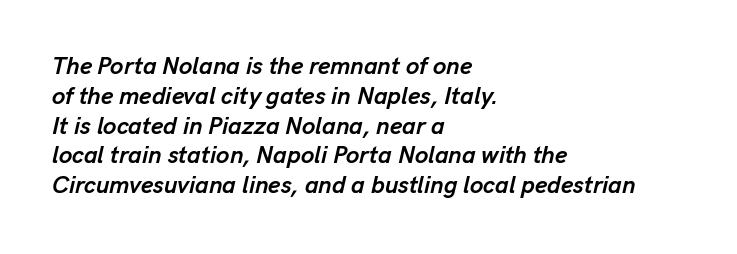
The typography opts for an oblique posture over an upright one. Leftover space on each line is placed entirely after the last word. The gaps between neighbouring characters are ordinary and unremarkable. Students, this is bold: see how much ink each stroke carries. Honestly, there is no underline to notice here at all.
